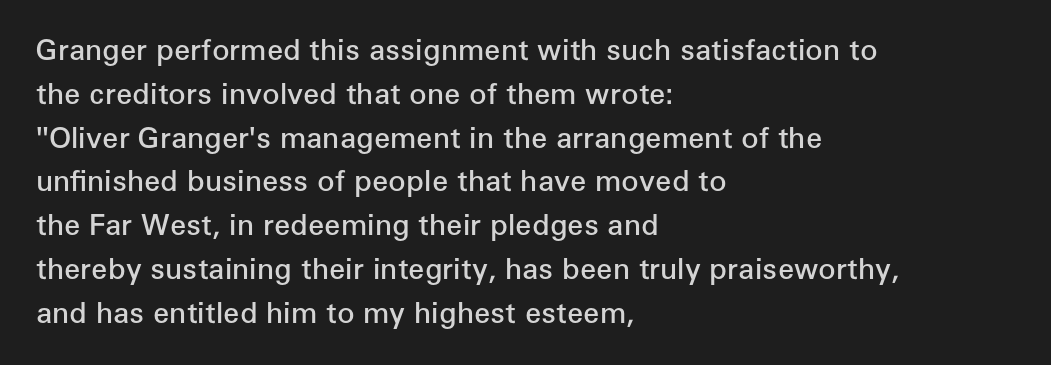
Q: Is the text bold? A: Semi-bold.
Q: Is the text italic (slanted)? A: No, it is upright.
Q: Is the typeface a serif or a sans-serif typeface? A: Sans-serif.
Q: Is the text underlined? A: No.
Q: How is the paragraph aligned? A: Left-aligned.
Q: Is the spacing between letters normal or unusually wide? A: Normal.
Q: Is the spacing between lines tight, normal or loose? A: Normal.
Q: Width (condensed, normal, or wide)? A: Normal.
Q: Stroke contrast? A: Low.
Q: x-height? A: Medium.
Q: Monospaced? A: No.
